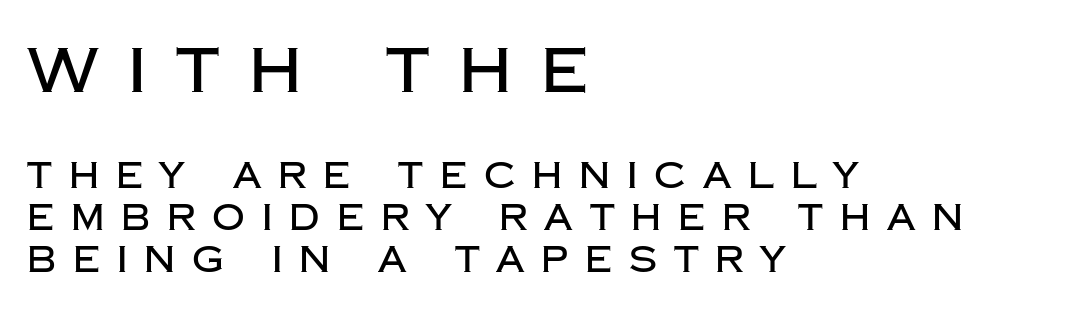
Caption: multi-line text, flush left, ragged right. In terms of letterspacing, this is a distinctly airy, spread setting. The first block has been scaled up relative to the second. I'd call this a sans setting — the letters go barefoot. Tall strokes in this sample are plumb rather than angled.
